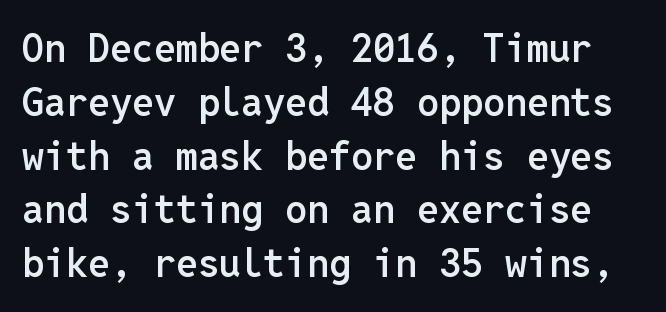
Q: Is the text bold? A: Semi-bold.
Q: Is the text italic (slanted)? A: No, it is upright.
Q: Is the typeface a serif or a sans-serif typeface? A: Sans-serif.
Q: Is the text underlined? A: No.
Q: Is the spacing between letters normal or unusually wide? A: Normal.
Q: Is the spacing between lines tight, normal or loose? A: Normal.
Q: Width (condensed, normal, or wide)? A: Normal.
Q: Stroke contrast? A: Low.
Q: x-height? A: Medium.
Q: Monospaced? A: Yes.
